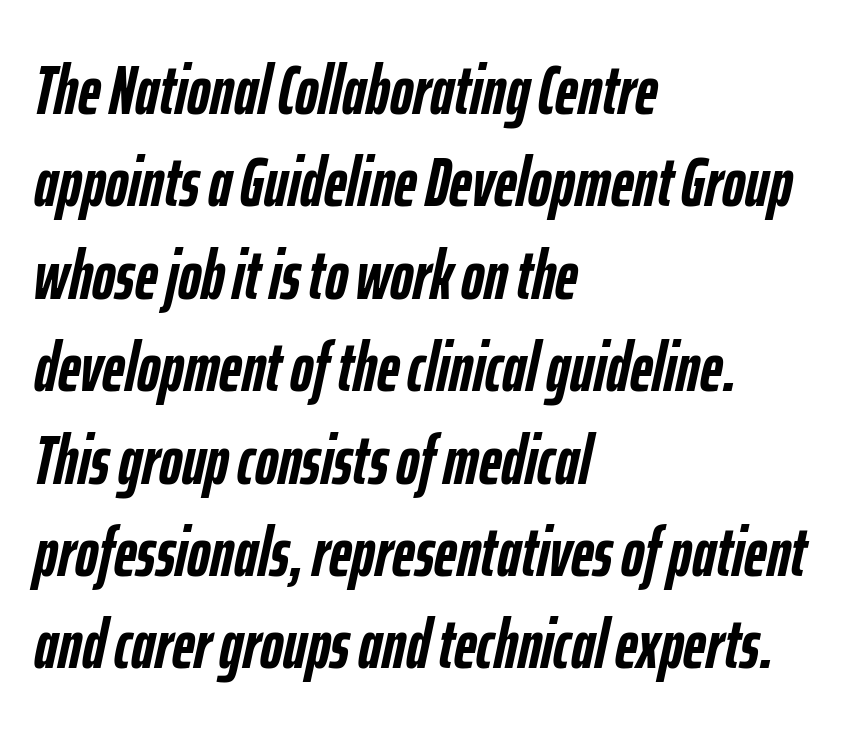
Beneath every word, the page is bare. Baseline-to-baseline distance is the conventional proportion of letter height. Alignment: flush left. This is oblique type, the kind used for emphasis or titles. Character widths vary here, with narrow letters taking less room than wide ones. The strokes are fattened all the way to bold.
